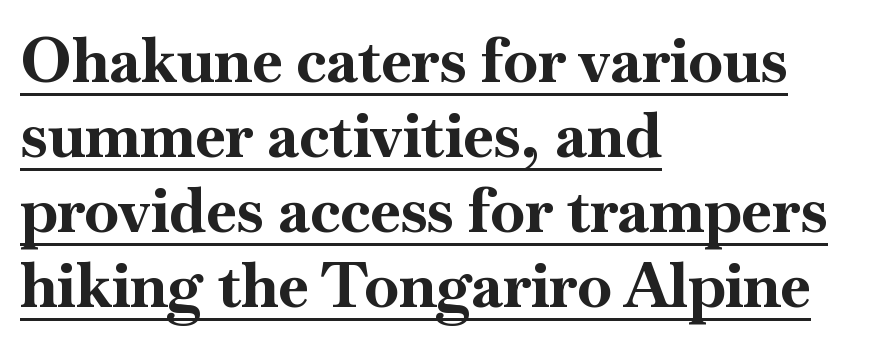
The ragged edge is on the right, which tells us the setting is flush left. A typesetter would call this proportional, since set widths differ per character. The characters display serif detailing at their extremities. The passage shown is underscored from start to finish. Heft: maximum for text — a bold. This is roman type, the default non-slanted kind.
